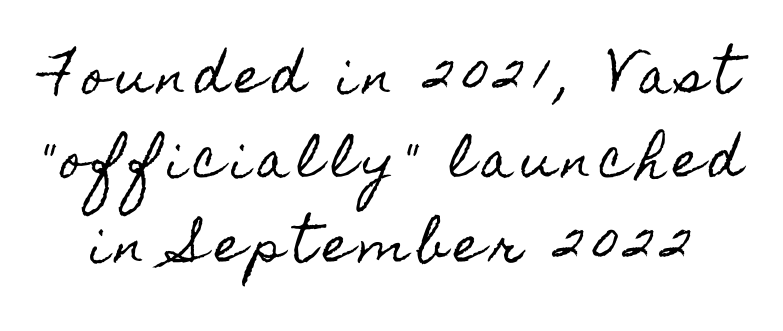
Q: Is the text italic (slanted)? A: Yes.
Q: Is the text underlined? A: No.
Q: Width (condensed, normal, or wide)? A: Condensed.
Q: x-height? A: Small.
Q: Monospaced? A: No.
